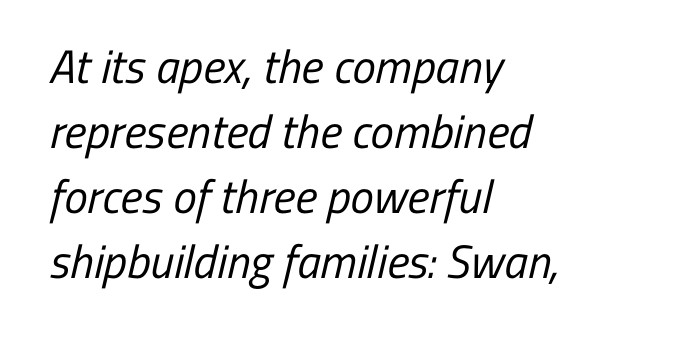
The letters advance in unequal steps, a hallmark of proportional type. The paragraph has a hard left edge and a soft right edge. The space directly below the letters is spotless. Words appear dense and cohesive because spacing is normal. I'd call this a sans setting — the letters go barefoot.
